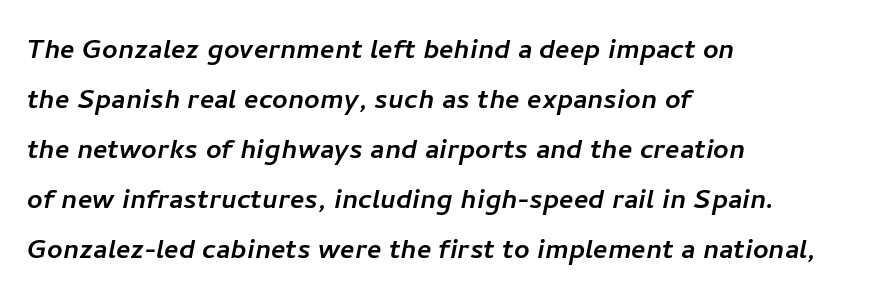
The image shows 34 px sans-serif type; set left-aligned, normal line spacing (1.47x), normal letter spacing, not underlined; low stroke contrast and a medium x-height.
